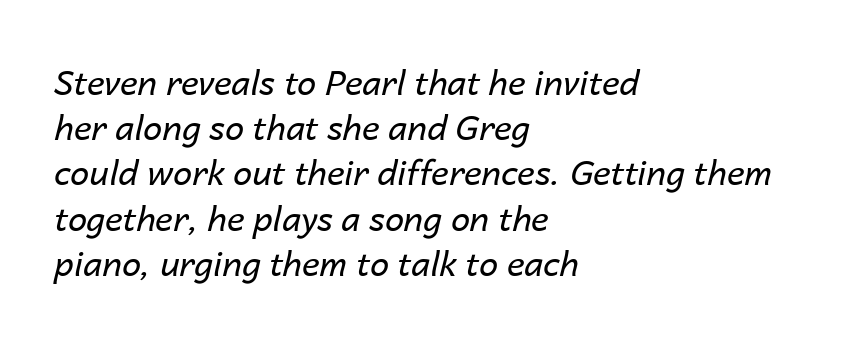
Q: Is the text bold? A: No.
Q: Is the text italic (slanted)? A: Yes, it leans right by about 14 degrees.
Q: Is the text underlined? A: No.
Q: How is the paragraph aligned? A: Left-aligned.
Q: Is the spacing between letters normal or unusually wide? A: Normal.
Q: Is the spacing between lines tight, normal or loose? A: Normal.
Q: Width (condensed, normal, or wide)? A: Normal.
Q: Stroke contrast? A: Low.
Q: x-height? A: Medium.
Q: Monospaced? A: No.
